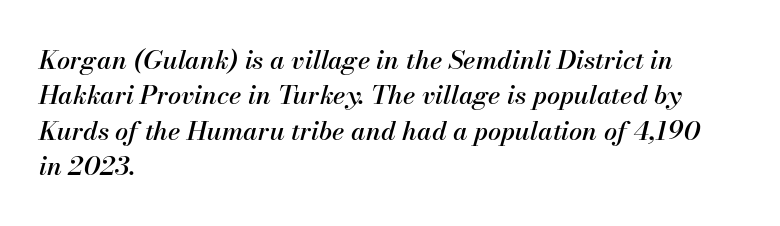
Q: Is the text italic (slanted)? A: Yes, it leans right by about 13 degrees.
Q: Is the text underlined? A: No.
Q: How is the paragraph aligned? A: Left-aligned.
Q: Is the spacing between letters normal or unusually wide? A: Normal.
Q: Is the spacing between lines tight, normal or loose? A: Normal.
